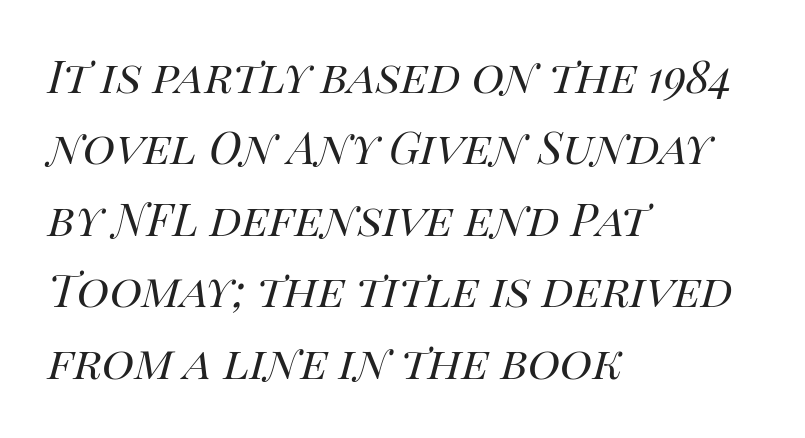
Do the characters align in a grid? No, the font is proportional. Alignment: flush left. Characters are canted at an angle relative to the baseline's perpendicular. Is the type heavy? It reads as light-to-regular instead. In terms of letterspacing, this is plain default setting. Reading down the column, the eye jumps a familiar distance to each next line.
